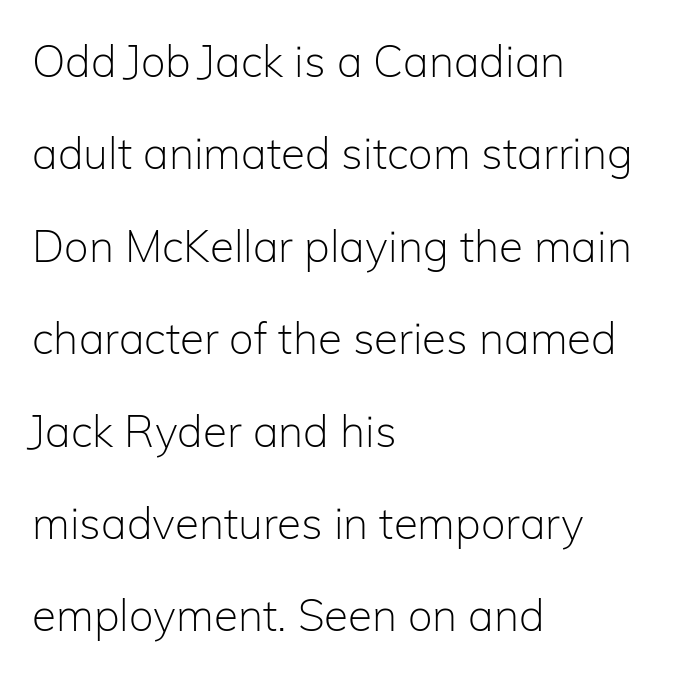
The text block is weighted toward the left margin, trailing off unevenly rightward. These lines are rendered in a variable-pitch font. No heavy texture on the line: the type isn't bold. The foot of each line stays bare and open. These lines were composed using upright roman letters.
